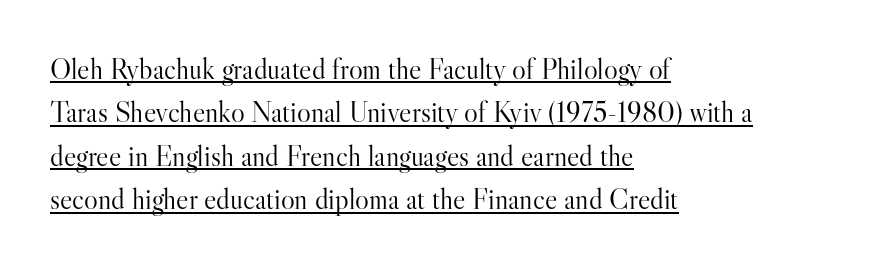
The weight would be labelled regular, book, light, or lighter still. Which margin do the lines hug? The left one — the right edge is uneven. What stands out about the letter spacing? Nothing — it is the standard amount. Here the designer chose a conventional face with non-uniform glyph widths. Unlike italic type, these characters show no tilt at all.
